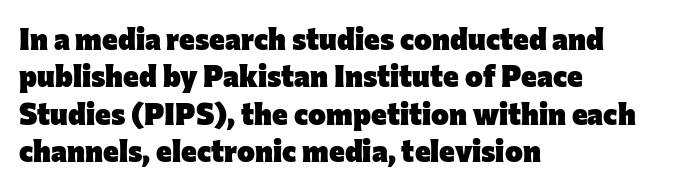
{"serif": "no", "italic": "no", "bold": "yes", "weight": "heavy", "width": "normal", "stroke_contrast": "low", "x_height": "medium", "monospaced": "no", "underline": "no", "align": "left", "line_spacing": "normal", "line_spacing_ratio": 1.25, "letter_spacing": "normal", "letter_spacing_em": 0.0, "glyph_px": 30}
